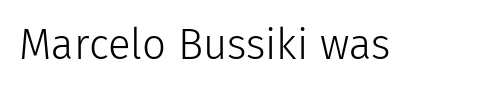
The image shows 42 px light sans-serif type, upright; set normal letter spacing, not underlined; low stroke contrast and a medium x-height.
